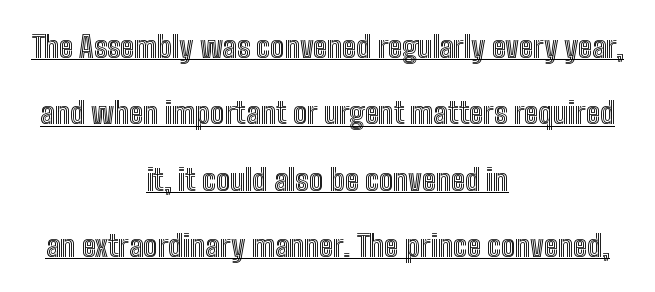
Compared with a flush-left layout, this one balances lines on the center instead. Look at the tracking — it's just the regular setting, nothing added. You could not count columns in this text — the font is proportionally spaced. Vertical spacing — loose. Honestly, the underline is the first thing you notice here.
